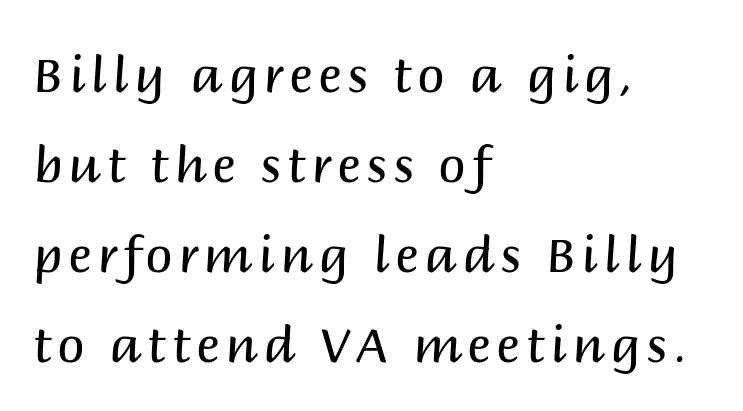
Q: Is the text bold? A: No.
Q: Is the text italic (slanted)? A: Yes.
Q: Is the typeface a serif or a sans-serif typeface? A: Sans-serif.
Q: Is the text underlined? A: No.
Q: How is the paragraph aligned? A: Left-aligned.
Q: Width (condensed, normal, or wide)? A: Normal.
Q: Stroke contrast? A: Medium.
Q: x-height? A: Large.
Q: Monospaced? A: No.
